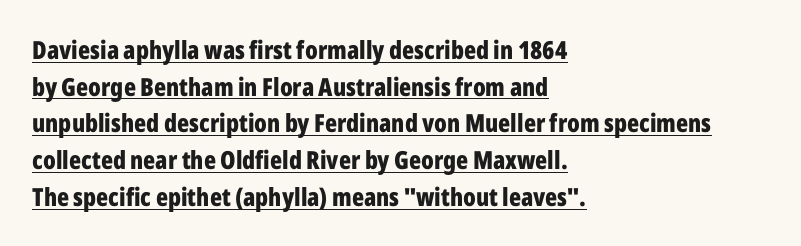
The image shows 25 px bold type, upright; set left-aligned, normal line spacing (1.47x), normal letter spacing, underlined.
